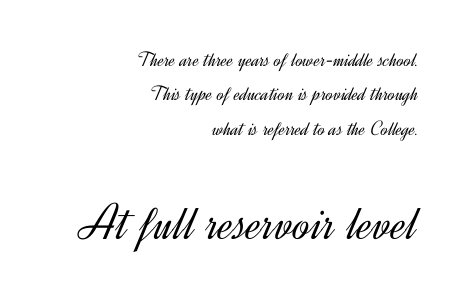
{"serif": "no", "bold": "no", "weight": "light", "width": "normal", "x_height": "small", "monospaced": "no", "underline": "no", "align": "right", "line_spacing": "normal", "line_spacing_ratio": 1.64, "letter_spacing": "normal", "letter_spacing_em": 0.0, "larger_block": "second", "size_ratio": 2.48, "glyph_px": 52}
